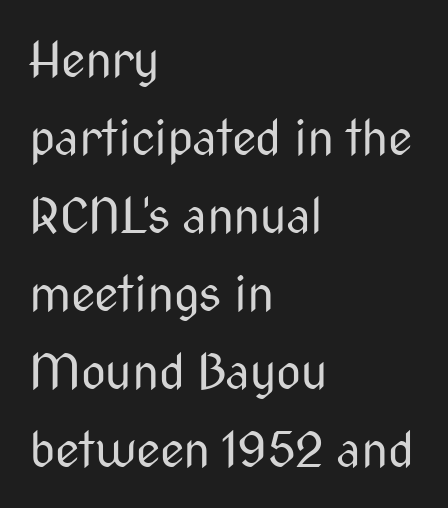
If you drew a line through each stem, it would be perfectly vertical. This sample keeps an unexceptional amount of space between lines. Nobody touched the tracking dial on this one. Vertical stems look standard width or narrower in stroke.
